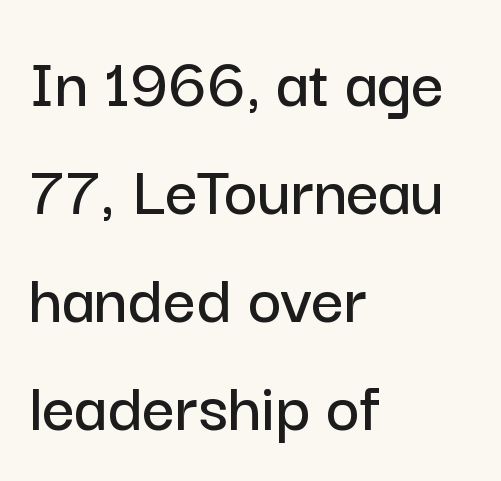
{"serif": "no", "italic": "no", "width": "normal", "stroke_contrast": "low", "x_height": "medium", "monospaced": "no", "underline": "no", "align": "left", "line_spacing": "normal", "line_spacing_ratio": 1.5, "letter_spacing": "normal", "letter_spacing_em": 0.0, "glyph_px": 72}
